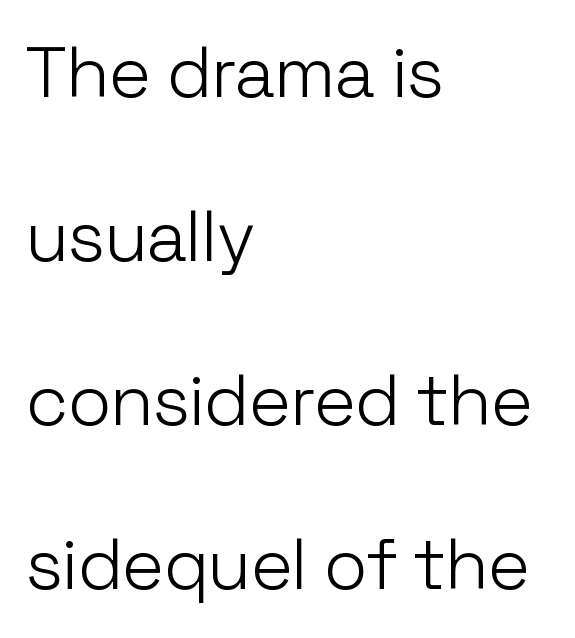
Line spacing here is loose. No extra ink here — the face is not bold. Rendered with straight, roman letterforms. Is this a fixed-width face? No — the glyphs have proportional, varying widths. Between one letter and the next there's only the usual sliver of space. The glyphs are unaccompanied by any horizontal stroke below them.
